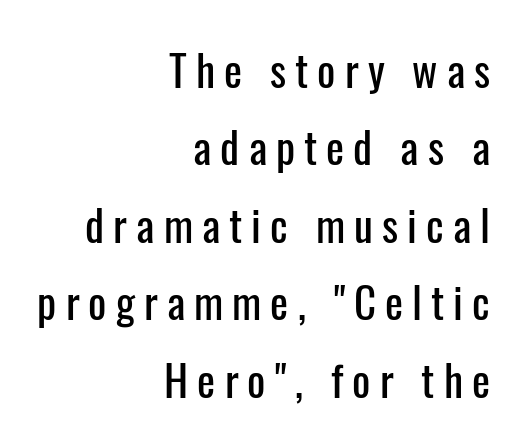
The image shows 43 px condensed sans-serif type, upright; set right-aligned, line spacing 1.8x, unusually wide letter spacing (+0.21 em), not underlined; low stroke contrast and a medium x-height.
